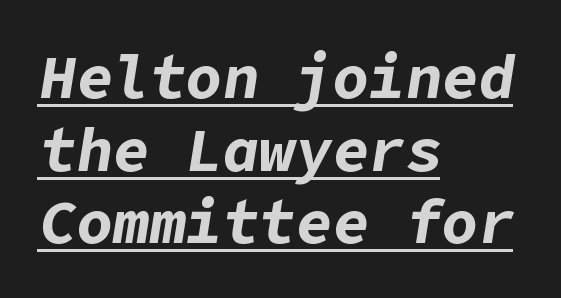
{"italic": "yes", "lean": "right", "slant_degrees": 9, "bold": "yes", "weight": "bold", "width": "normal", "stroke_contrast": "low", "x_height": "medium", "underline": "yes", "align": "left", "line_spacing_ratio": 1.19, "letter_spacing": "normal", "letter_spacing_em": 0.0, "glyph_px": 61}
